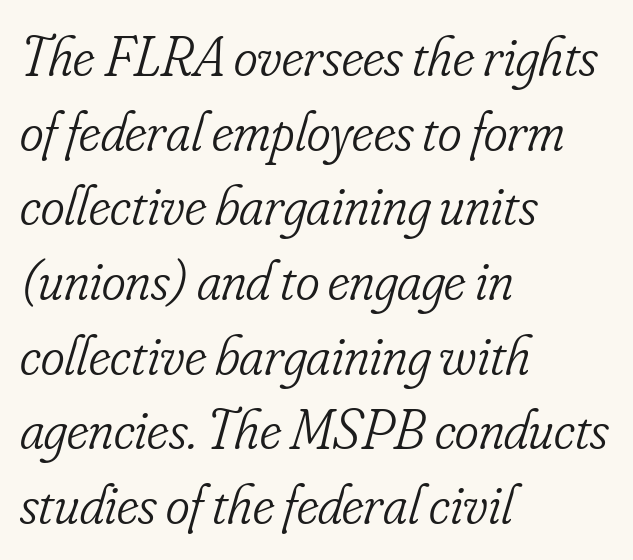
The image shows 57 px light, condensed serif type, italic (leaning right); set left-aligned, normal line spacing (1.31x), normal letter spacing, not underlined; low stroke contrast and a small x-height.
